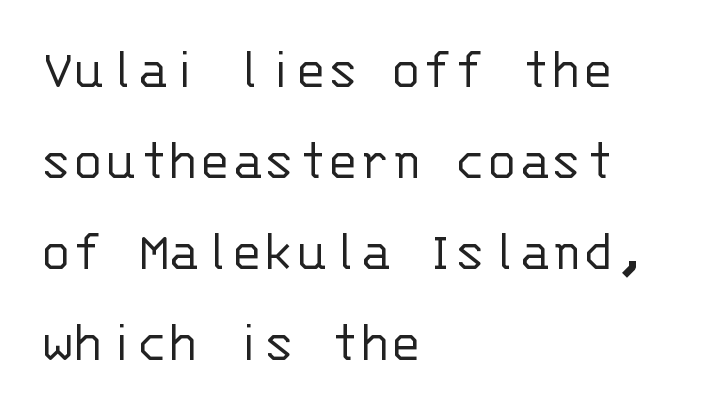
{"serif": "no", "italic": "no", "bold": "no", "weight": "light", "width": "normal", "stroke_contrast": "low", "x_height": "large", "monospaced": "yes", "underline": "no", "align": "left", "line_spacing": "normal", "line_spacing_ratio": 1.54, "letter_spacing": "normal", "letter_spacing_em": 0.0, "glyph_px": 59}
